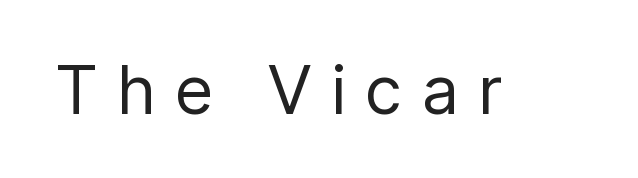
{"serif": "no", "italic": "no", "bold": "no", "weight": "regular", "width": "normal", "stroke_contrast": "low", "x_height": "medium", "monospaced": "no", "underline": "no", "letter_spacing": "wide", "letter_spacing_em": 0.28, "glyph_px": 67}
